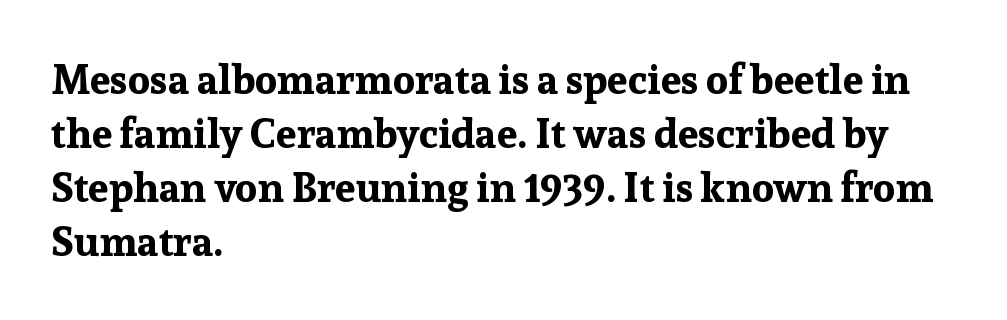
Q: Is the text bold? A: Yes.
Q: Is the text italic (slanted)? A: No, it is upright.
Q: Is the typeface a serif or a sans-serif typeface? A: Serif.
Q: Is the text underlined? A: No.
Q: How is the paragraph aligned? A: Left-aligned.
Q: Is the spacing between letters normal or unusually wide? A: Normal.
Q: Is the spacing between lines tight, normal or loose? A: Normal.
Q: Width (condensed, normal, or wide)? A: Normal.
Q: Stroke contrast? A: Low.
Q: x-height? A: Medium.
Q: Monospaced? A: No.
